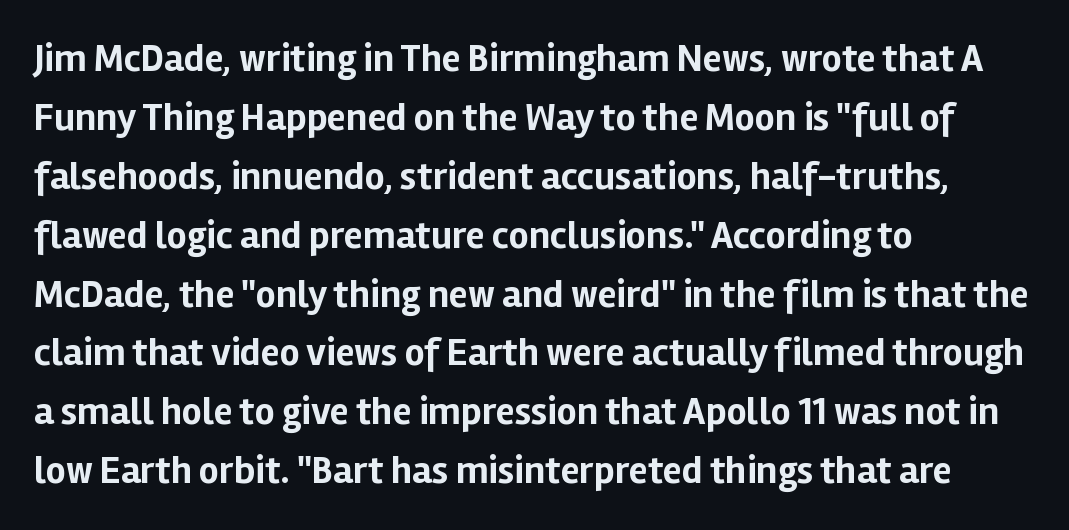
The image shows 39 px bold sans-serif type, upright; set left-aligned, normal line spacing (1.51x), normal letter spacing, not underlined; low stroke contrast and a medium x-height.
